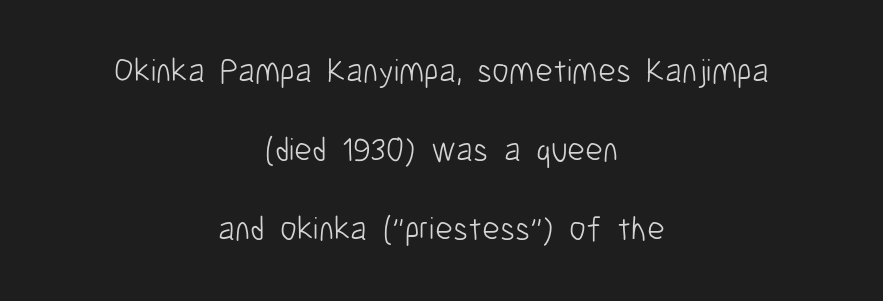
{"serif": "no", "italic": "no", "bold": "no", "weight": "light", "width": "condensed", "stroke_contrast": "low", "x_height": "medium", "monospaced": "no", "underline": "no", "align": "center", "line_spacing": "loose", "line_spacing_ratio": 2.32, "letter_spacing": "normal", "letter_spacing_em": 0.0, "glyph_px": 34}
